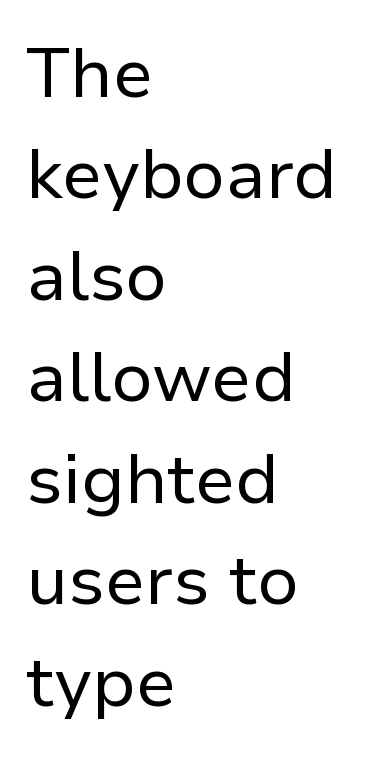
The image shows 70 px regular-weight sans-serif type, upright; set left-aligned, normal line spacing (1.45x), normal letter spacing, not underlined; low stroke contrast and a medium x-height.
